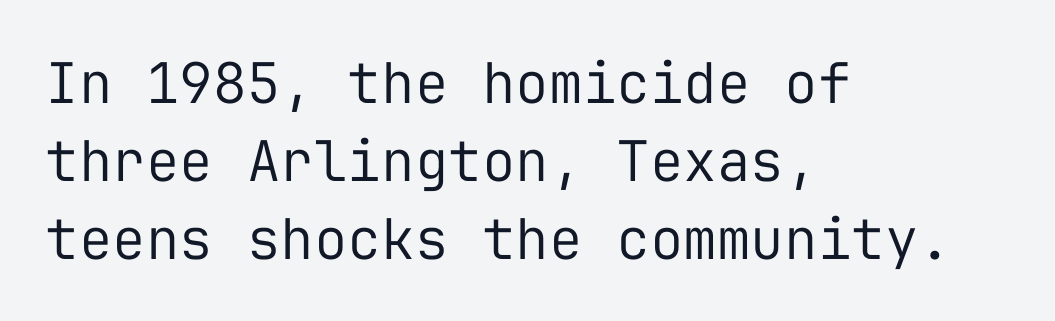
{"serif": "no", "italic": "no", "bold": "no", "weight": "regular", "width": "normal", "stroke_contrast": "low", "x_height": "medium", "monospaced": "yes", "underline": "no", "align": "left", "line_spacing": "normal", "line_spacing_ratio": 1.39, "letter_spacing": "normal", "letter_spacing_em": 0.0, "glyph_px": 56}
